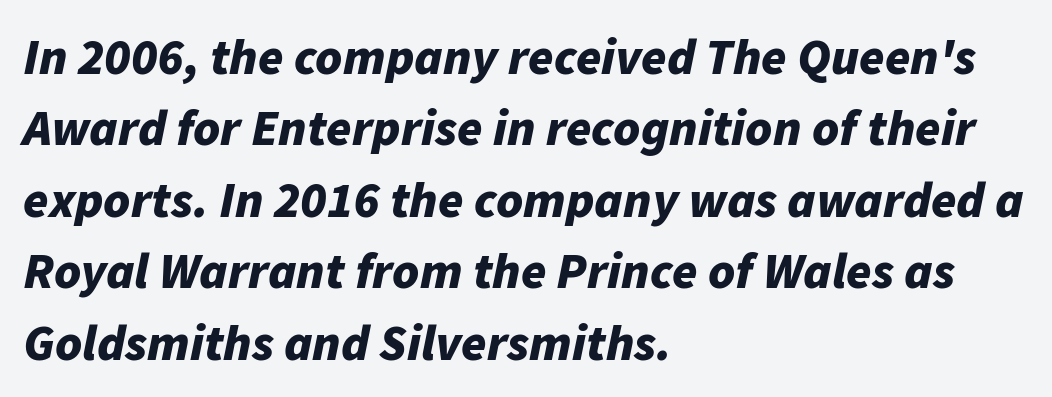
The image shows 51 px bold type, italic (leaning right); set left-aligned, normal line spacing (1.4x), normal letter spacing, not underlined; low stroke contrast and a medium x-height.
